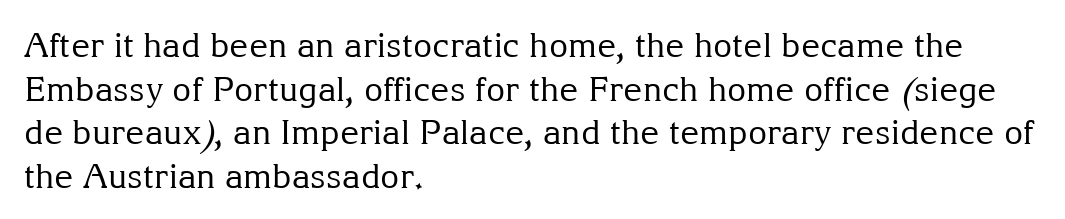
Q: Is the text bold? A: No.
Q: Is the text italic (slanted)? A: No, it is upright.
Q: Is the typeface a serif or a sans-serif typeface? A: Serif.
Q: Is the text underlined? A: No.
Q: How is the paragraph aligned? A: Left-aligned.
Q: Is the spacing between letters normal or unusually wide? A: Normal.
Q: Is the spacing between lines tight, normal or loose? A: Normal.
Q: Width (condensed, normal, or wide)? A: Normal.
Q: Stroke contrast? A: Medium.
Q: x-height? A: Medium.
Q: Monospaced? A: No.
